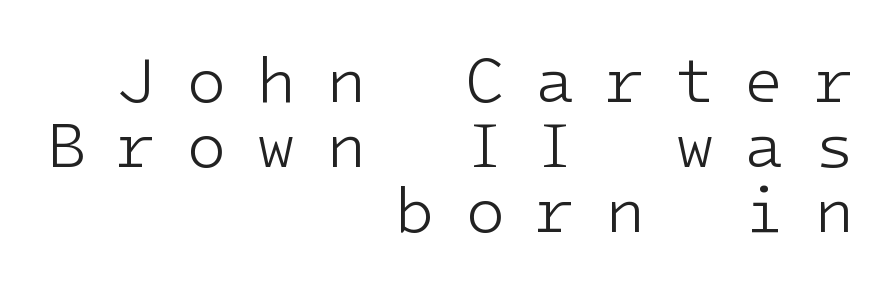
Rule under the text: the space is simply empty. A sans-serif font was chosen for this passage. This sample trades vertical openness for compactness between lines. The rendering inserts visible extra space after every character. Caption: face not bold, strokes unweighted. Every character sits straight up, as roman type does.
